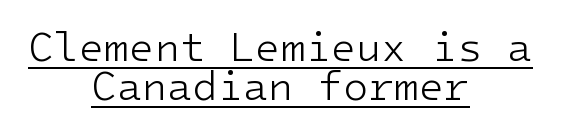
Q: Is the text bold? A: No.
Q: Is the text italic (slanted)? A: No, it is upright.
Q: Is the typeface a serif or a sans-serif typeface? A: Sans-serif.
Q: Is the text underlined? A: Yes.
Q: How is the paragraph aligned? A: Centered.
Q: Is the spacing between letters normal or unusually wide? A: Normal.
Q: Is the spacing between lines tight, normal or loose? A: Tight.
Q: Width (condensed, normal, or wide)? A: Normal.
Q: Stroke contrast? A: Low.
Q: x-height? A: Medium.
